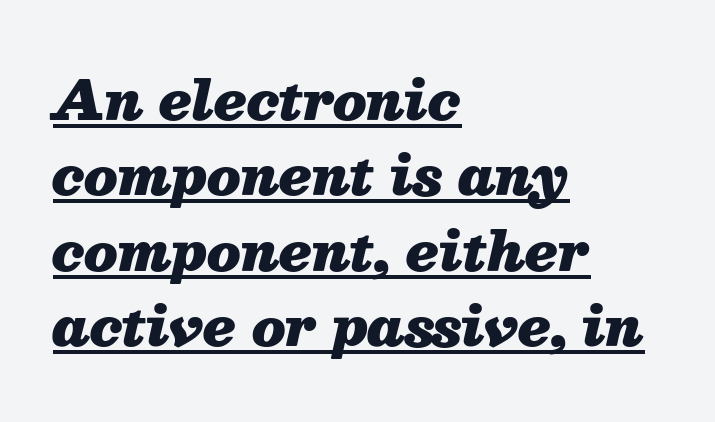
The image shows 53 px heavy type, italic (leaning right); set left-aligned, normal line spacing (1.42x), normal letter spacing, underlined; medium stroke contrast and a medium x-height.
